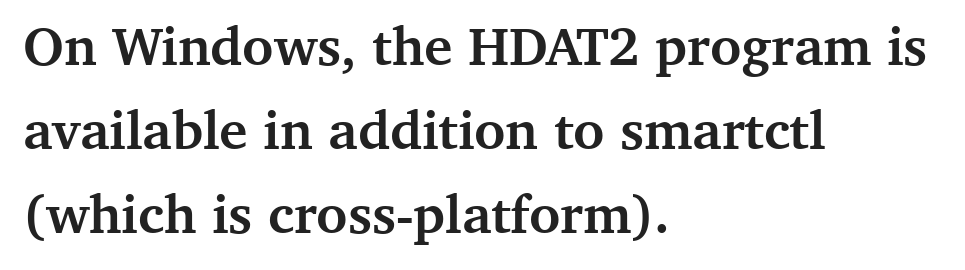
Q: Is the text bold? A: Yes.
Q: Is the text italic (slanted)? A: No, it is upright.
Q: Is the typeface a serif or a sans-serif typeface? A: Serif.
Q: Is the text underlined? A: No.
Q: How is the paragraph aligned? A: Left-aligned.
Q: Is the spacing between letters normal or unusually wide? A: Normal.
Q: Is the spacing between lines tight, normal or loose? A: Normal.
Q: Width (condensed, normal, or wide)? A: Normal.
Q: Stroke contrast? A: Medium.
Q: x-height? A: Medium.
Q: Monospaced? A: No.
